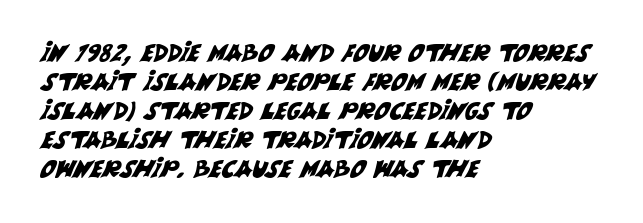
The image shows 24 px text type; set left-aligned, line spacing 1.21x, normal letter spacing, not underlined.
